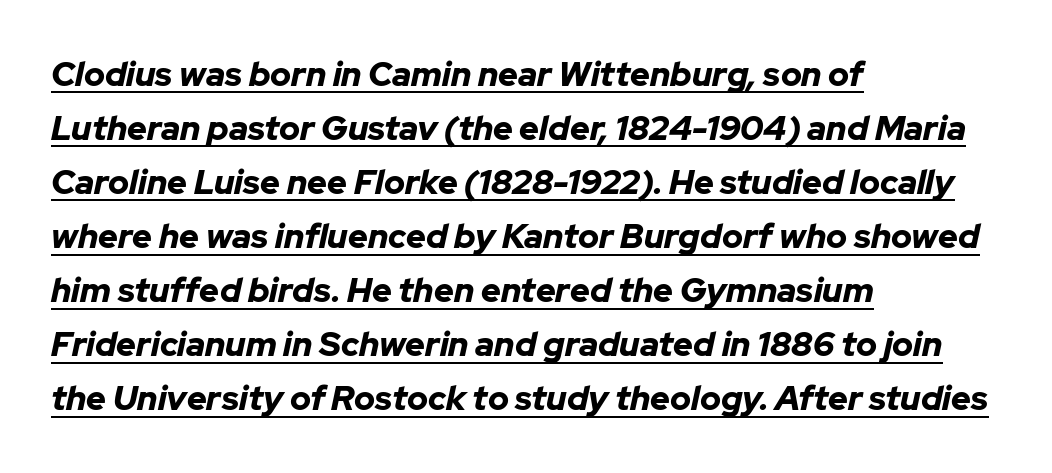
This sample has the flowing, uneven cadence of proportional lettering. How are the letters spaced? Ordinarily, with no added tracking. Does the weight exceed regular? Yes, all the way to bold. Visually the block forms a straight wall on the left and a jagged coastline on the right.
